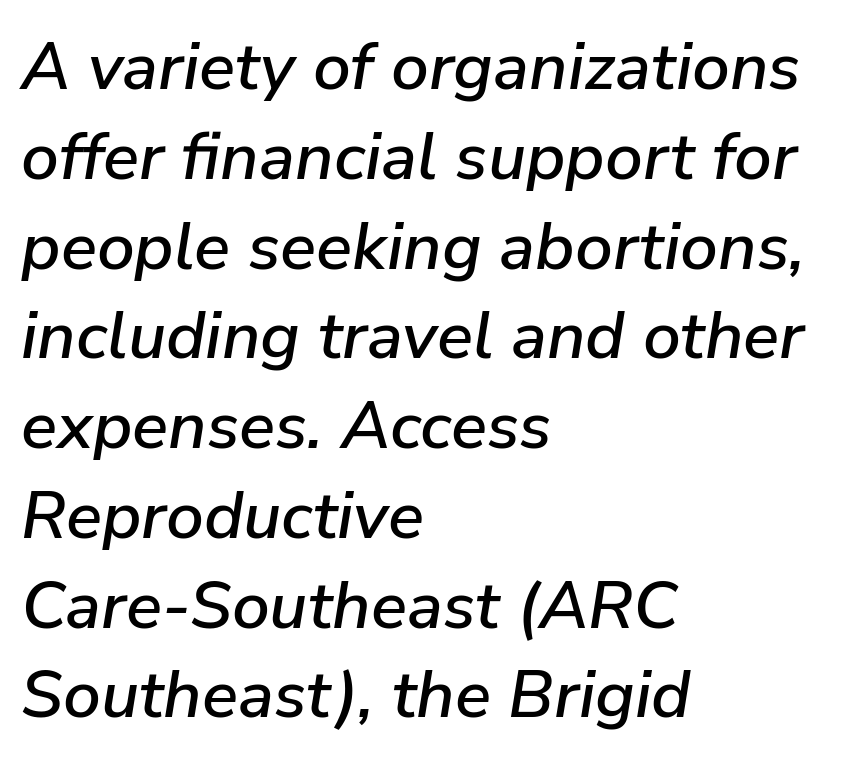
The image shows 67 px text type, italic (leaning right); set left-aligned, normal line spacing (1.34x), normal letter spacing, not underlined; low stroke contrast and a medium x-height.
